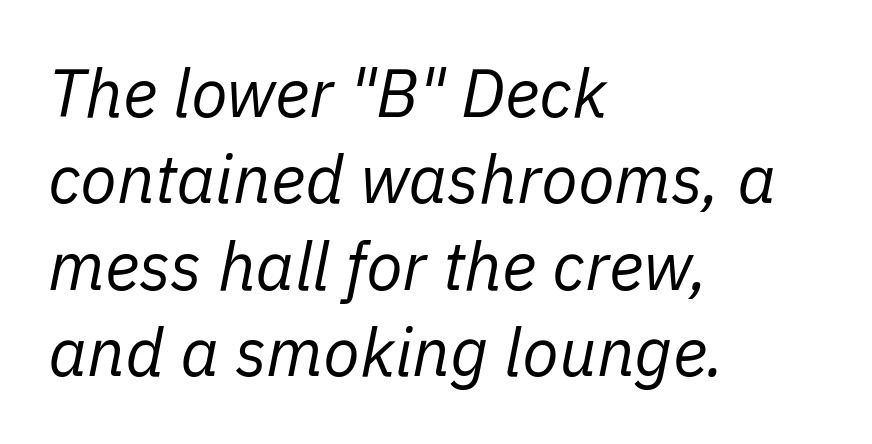
Q: Is the text bold? A: No.
Q: Is the text italic (slanted)? A: Yes, it leans right by about 11 degrees.
Q: Is the text underlined? A: No.
Q: How is the paragraph aligned? A: Left-aligned.
Q: Is the spacing between letters normal or unusually wide? A: Normal.
Q: Is the spacing between lines tight, normal or loose? A: Normal.
Q: Width (condensed, normal, or wide)? A: Normal.
Q: Stroke contrast? A: Low.
Q: x-height? A: Medium.
Q: Monospaced? A: No.
